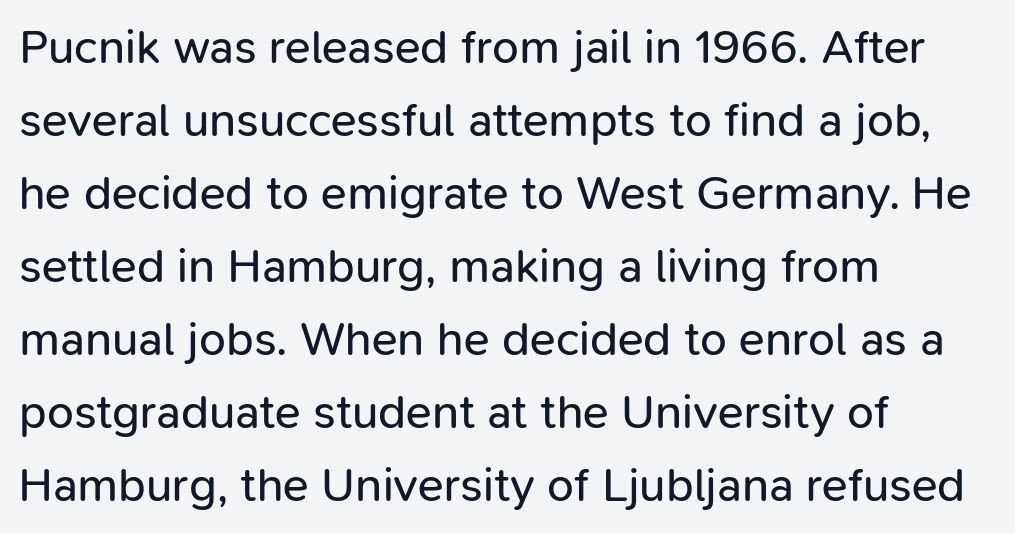
{"serif": "no", "italic": "no", "bold": "no", "weight": "regular", "width": "normal", "stroke_contrast": "low", "x_height": "medium", "monospaced": "no", "underline": "no", "align": "left", "line_spacing": "normal", "line_spacing_ratio": 1.52, "letter_spacing": "normal", "letter_spacing_em": 0.0, "glyph_px": 48}
